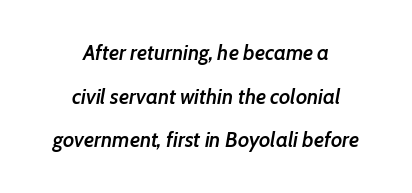
{"italic": "yes", "lean": "right", "slant_degrees": 7, "bold": "semi", "underline": "no", "align": "center", "line_spacing": "loose", "line_spacing_ratio": 2.08, "letter_spacing": "normal", "letter_spacing_em": 0.0, "glyph_px": 21}
